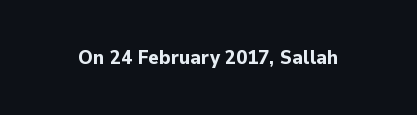
The image shows 20 px bold type, upright; set normal letter spacing, not underlined.
